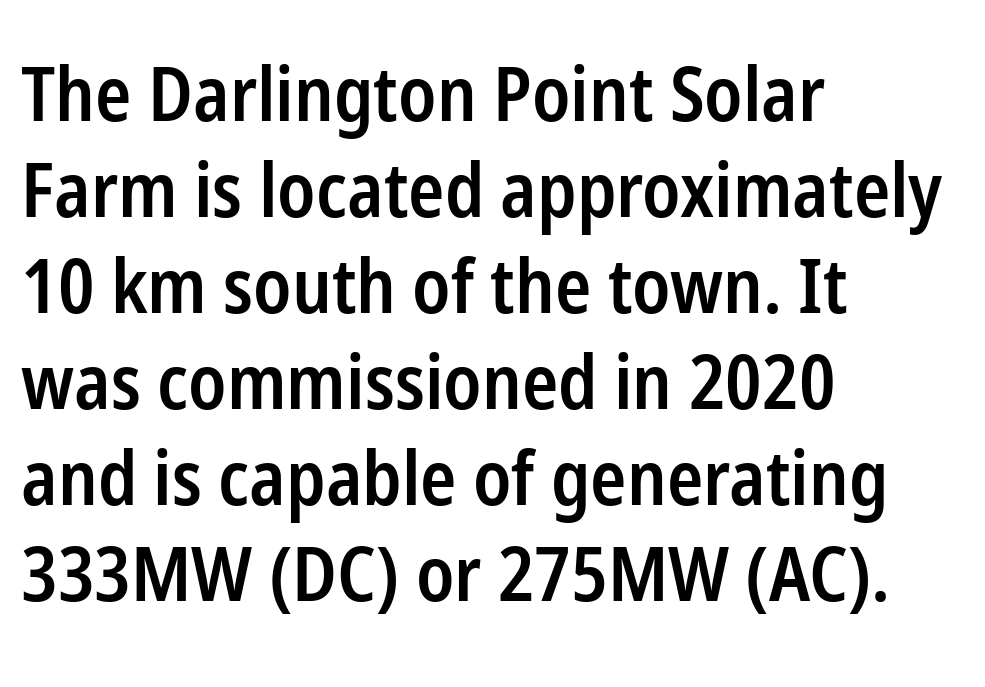
Q: Is the text bold? A: Semi-bold.
Q: Is the text italic (slanted)? A: No, it is upright.
Q: Is the typeface a serif or a sans-serif typeface? A: Sans-serif.
Q: Is the text underlined? A: No.
Q: How is the paragraph aligned? A: Left-aligned.
Q: Is the spacing between letters normal or unusually wide? A: Normal.
Q: Is the spacing between lines tight, normal or loose? A: Normal.
Q: Width (condensed, normal, or wide)? A: Condensed.
Q: Stroke contrast? A: Low.
Q: x-height? A: Medium.
Q: Monospaced? A: No.
